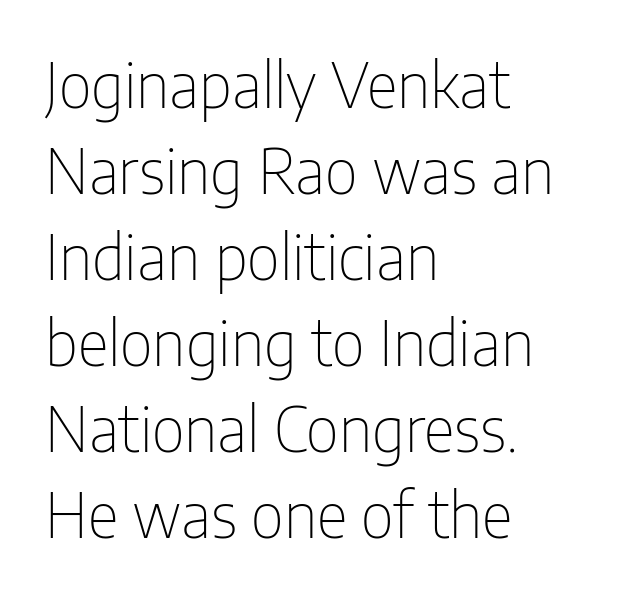
The image shows 61 px thin, condensed sans-serif type, upright; set left-aligned, normal line spacing (1.41x), normal letter spacing, not underlined; low stroke contrast and a medium x-height.
